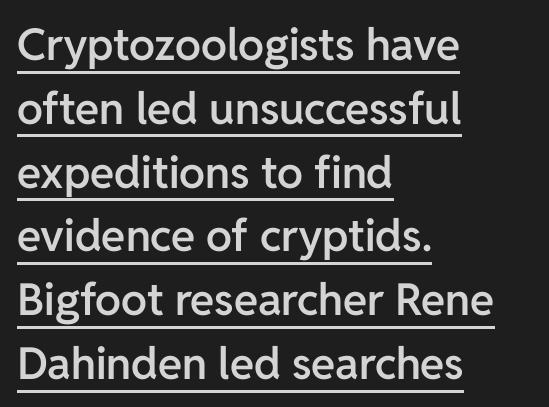
Q: Is the text bold? A: Semi-bold.
Q: Is the text italic (slanted)? A: No, it is upright.
Q: Is the typeface a serif or a sans-serif typeface? A: Sans-serif.
Q: Is the text underlined? A: Yes.
Q: How is the paragraph aligned? A: Left-aligned.
Q: Is the spacing between letters normal or unusually wide? A: Normal.
Q: Is the spacing between lines tight, normal or loose? A: Normal.
Q: Width (condensed, normal, or wide)? A: Normal.
Q: Stroke contrast? A: Low.
Q: x-height? A: Medium.
Q: Monospaced? A: No.
